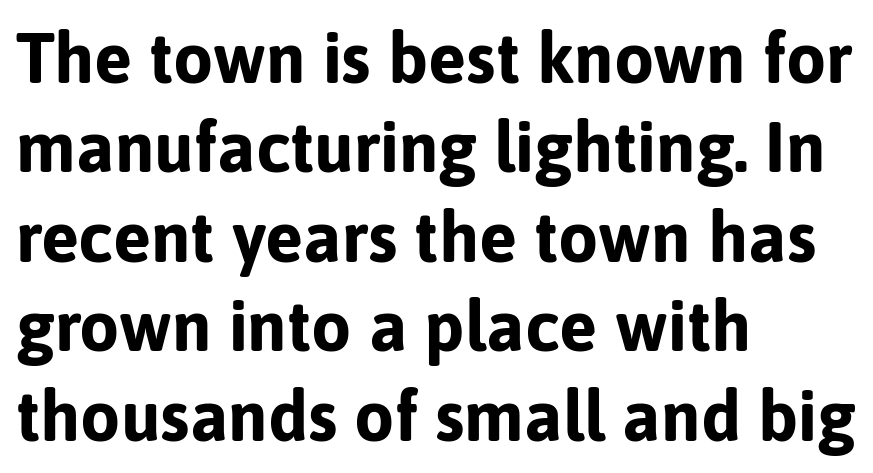
A typesetter would label this face a sans. These lines are rendered in a variable-pitch font. Caption: bold face, heavy strokes. The paragraph has a hard left edge and a soft right edge. The letterforms sit shoulder to shoulder at normal distance. Horizontal bands of white between lines are of average thickness.
